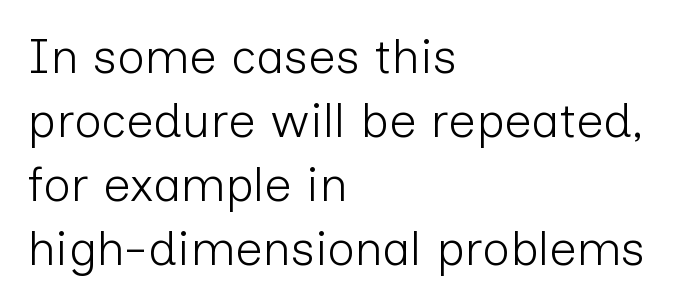
{"serif": "no", "italic": "no", "bold": "no", "weight": "light", "width": "normal", "stroke_contrast": "low", "x_height": "medium", "monospaced": "no", "underline": "no", "align": "left", "line_spacing": "normal", "line_spacing_ratio": 1.33, "letter_spacing": "normal", "letter_spacing_em": 0.0, "glyph_px": 48}
